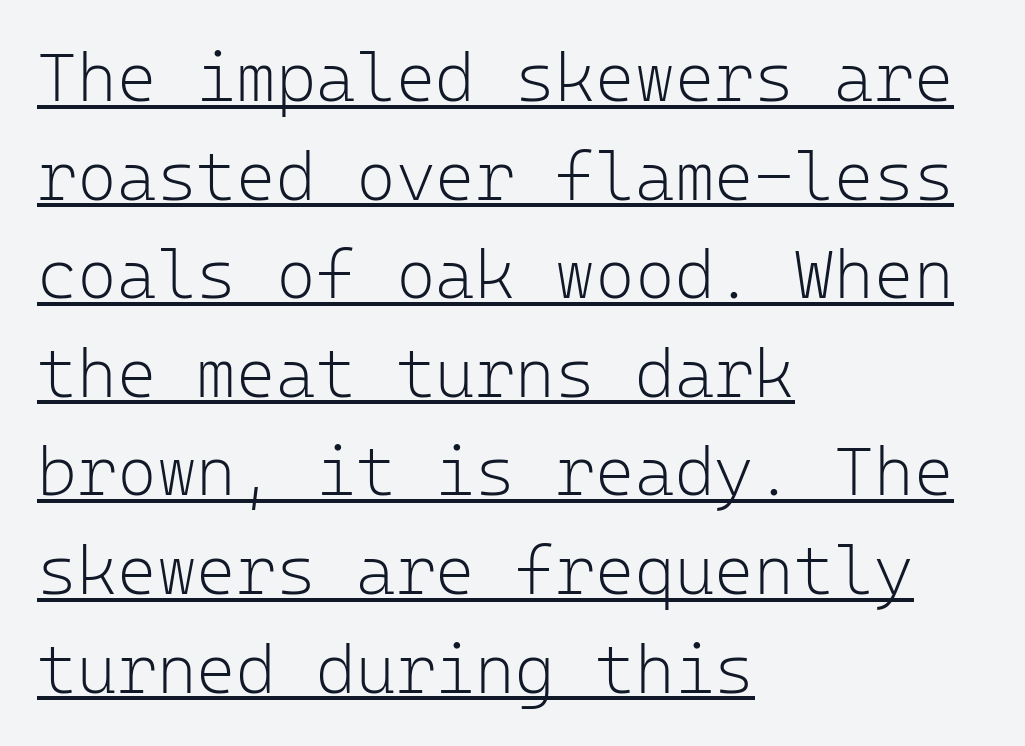
{"serif": "no", "italic": "no", "bold": "no", "weight": "light", "width": "normal", "stroke_contrast": "low", "x_height": "medium", "monospaced": "yes", "underline": "yes", "align": "left", "line_spacing": "normal", "line_spacing_ratio": 1.45, "letter_spacing": "normal", "letter_spacing_em": 0.0, "glyph_px": 68}
